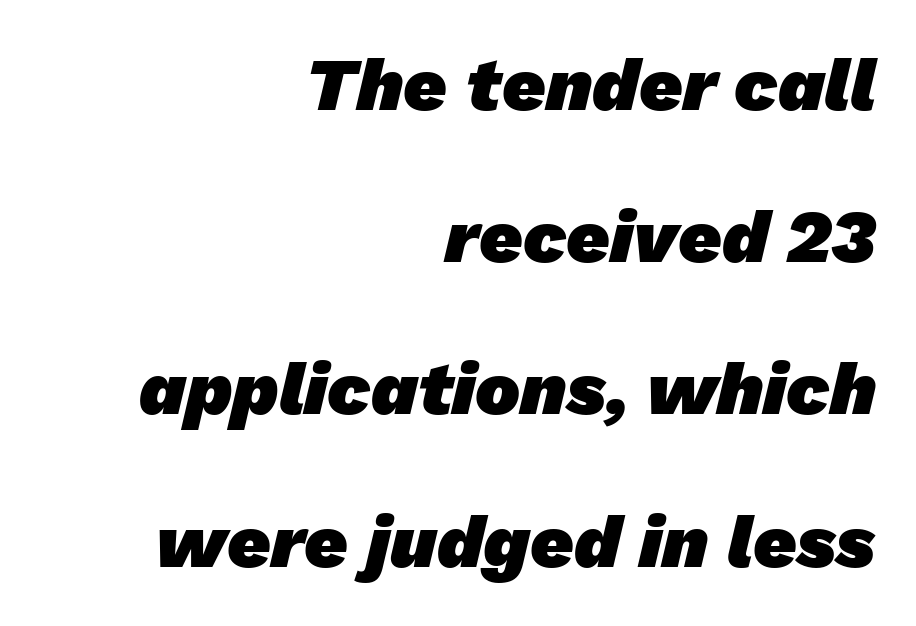
Q: Is the text bold? A: Yes.
Q: Is the typeface a serif or a sans-serif typeface? A: Sans-serif.
Q: Is the text underlined? A: No.
Q: How is the paragraph aligned? A: Right-aligned.
Q: Is the spacing between letters normal or unusually wide? A: Normal.
Q: Is the spacing between lines tight, normal or loose? A: Loose.
Q: Width (condensed, normal, or wide)? A: Normal.
Q: Stroke contrast? A: Low.
Q: x-height? A: Medium.
Q: Monospaced? A: No.
